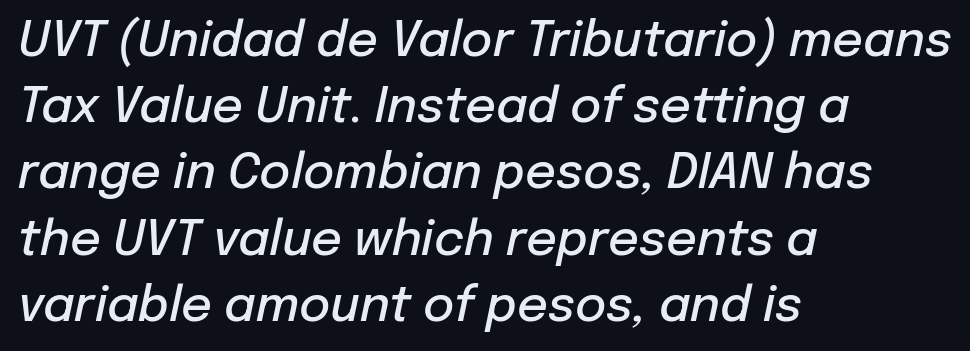
Plain, unruled lines of type. In terms of letterspacing, this is plain default setting. Layout note: lines flush left. Emphasis-style slanted type is in use. These lines are rendered in a variable-pitch font.
